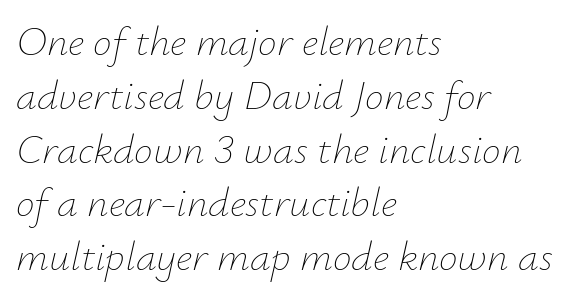
The image shows 42 px thin type, italic (leaning right); set left-aligned, normal line spacing (1.28x), normal letter spacing, not underlined; low stroke contrast and a small x-height.
